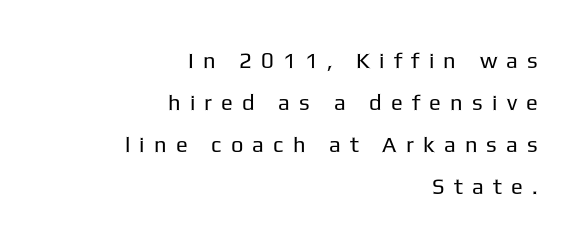
The image shows 22 px text type, upright; set right-aligned, loose line spacing (1.91x), unusually wide letter spacing (+0.42 em), not underlined.
